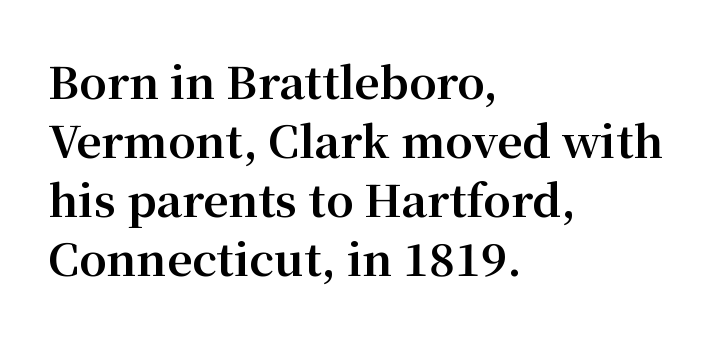
Q: Is the text bold? A: Yes.
Q: Is the text italic (slanted)? A: No, it is upright.
Q: Is the typeface a serif or a sans-serif typeface? A: Serif.
Q: Is the text underlined? A: No.
Q: How is the paragraph aligned? A: Left-aligned.
Q: Is the spacing between letters normal or unusually wide? A: Normal.
Q: Is the spacing between lines tight, normal or loose? A: Normal.
Q: Width (condensed, normal, or wide)? A: Normal.
Q: Stroke contrast? A: Medium.
Q: x-height? A: Medium.
Q: Monospaced? A: No.
